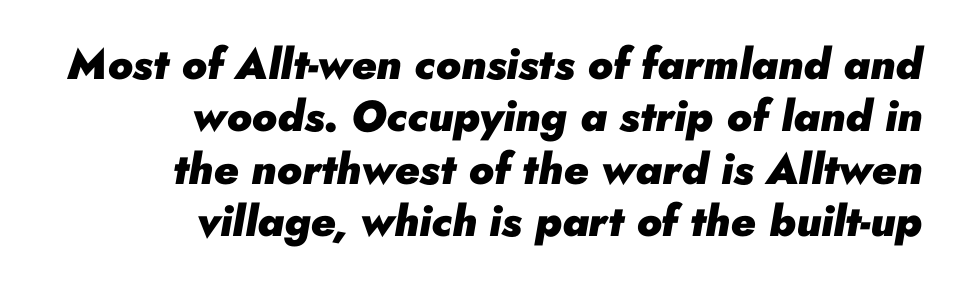
Weight: bold. The paragraph shown leans on its right margin. When letters slant like this, we call the style italic. Honestly, the letter spacing is just normal — you wouldn't notice it. Proportional: the letters do not fall into vertical columns. Words float on clear page, feet unadorned.
